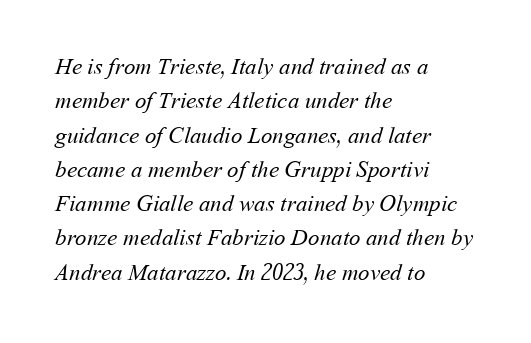
The image shows 23 px text type; set left-aligned, normal line spacing (1.49x), normal letter spacing, not underlined.
